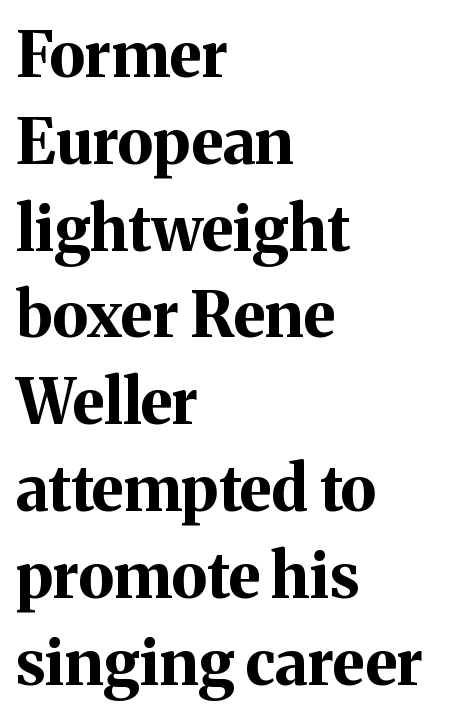
Teacher's note: observe the even left margin — that is flush-left alignment. Rows of type keep a routine distance in the vertical direction. Words float on clear page, feet unadorned. You can tell from the footed stems that serif type was used. Think of a printed novel: that variable character pitch is what you see here. There is no visible air inserted between adjacent glyphs.
